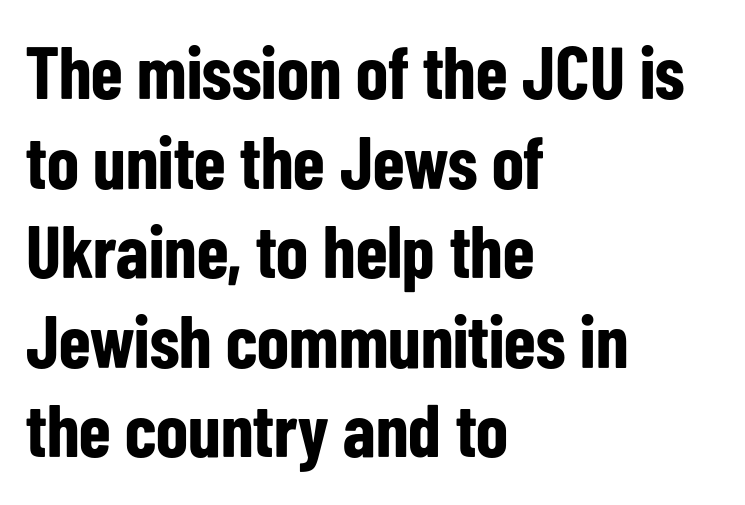
{"serif": "no", "italic": "no", "bold": "yes", "weight": "bold", "width": "condensed", "stroke_contrast": "low", "x_height": "medium", "monospaced": "no", "underline": "no", "align": "left", "line_spacing_ratio": 1.21, "letter_spacing": "normal", "letter_spacing_em": 0.0, "glyph_px": 74}
